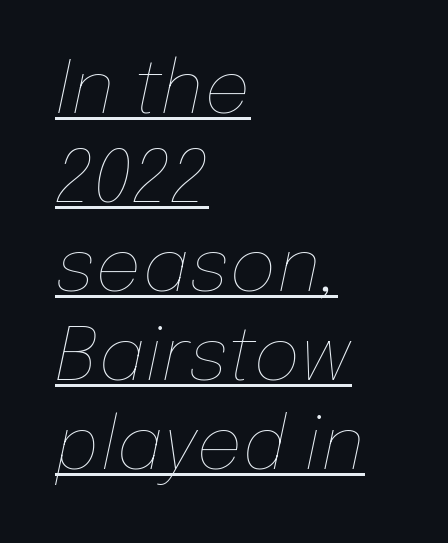
{"italic": "yes", "lean": "right", "slant_degrees": 12, "bold": "no", "weight": "thin", "width": "normal", "stroke_contrast": "low", "x_height": "medium", "monospaced": "no", "underline": "yes", "align": "left", "line_spacing_ratio": 1.22, "letter_spacing": "normal", "letter_spacing_em": 0.0, "glyph_px": 73}
